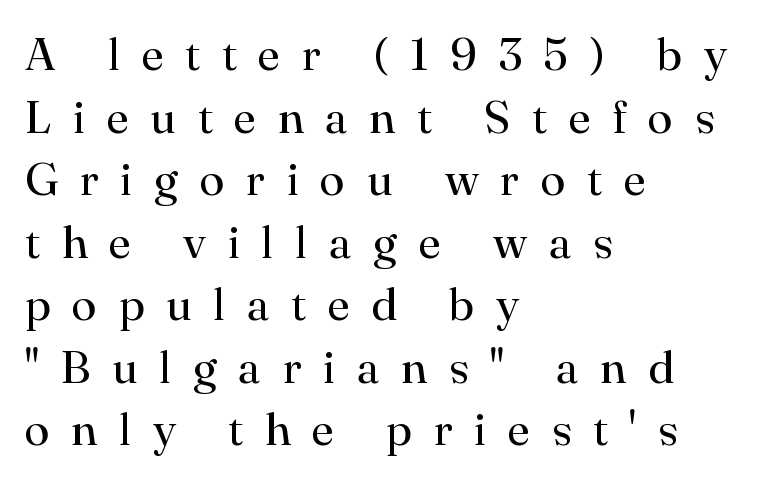
The image shows 46 px regular-weight serif type, upright; set left-aligned, normal line spacing (1.36x), unusually wide letter spacing (+0.47 em), not underlined; high stroke contrast and a small x-height.
